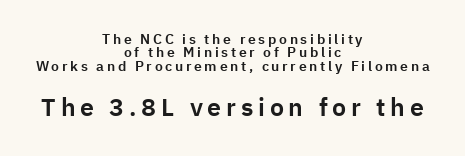
Clear beneath every line of the passage. Is there any slant? The stems are plumb. The passage is arranged like a title page — every line centered. This block would grow much taller if given ordinary leading; it's compressed now. The more generous point size was reserved for the lower chunk.
